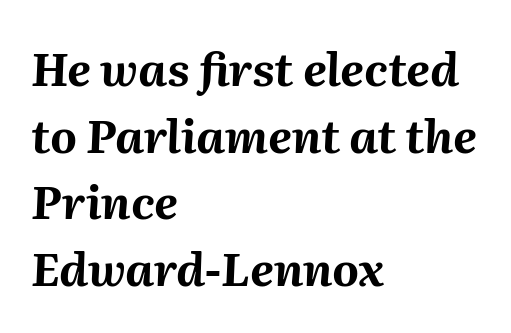
The image shows 46 px bold type, italic (leaning right); set left-aligned, normal line spacing (1.45x), normal letter spacing, not underlined; medium stroke contrast and a medium x-height.
